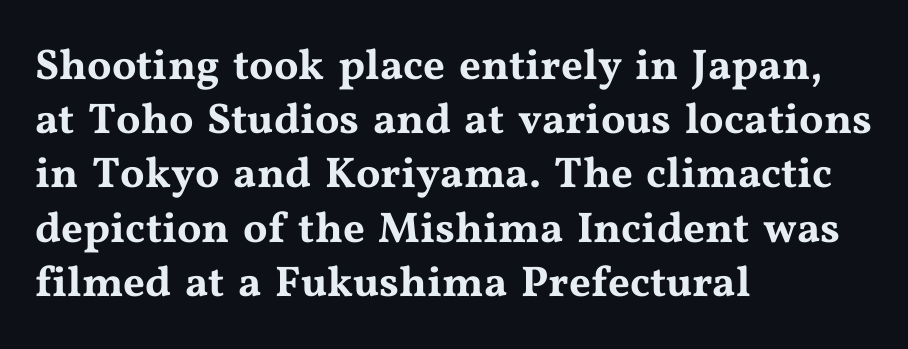
The image shows 43 px wide serif type, upright; set left-aligned, normal line spacing (1.26x), normal letter spacing, not underlined; medium stroke contrast and a medium x-height.
